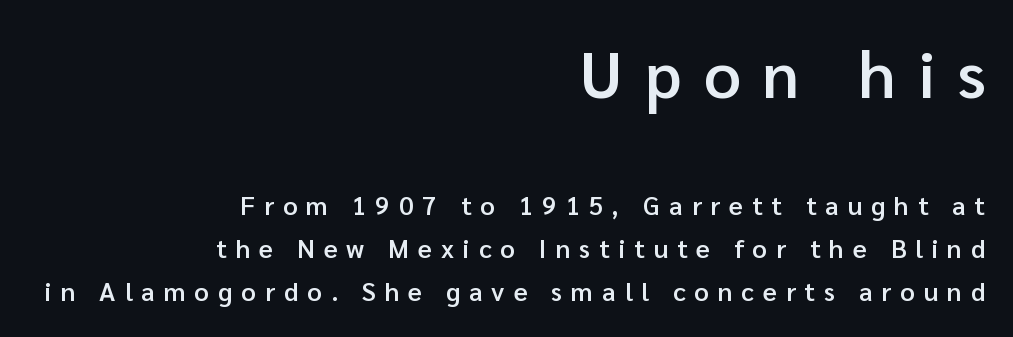
The image shows 65 px semibold sans-serif type, upright; set right-aligned, normal line spacing (1.65x), unusually wide letter spacing (+0.34 em), not underlined; the first (top) block is 2.5x larger; low stroke contrast and a medium x-height.
